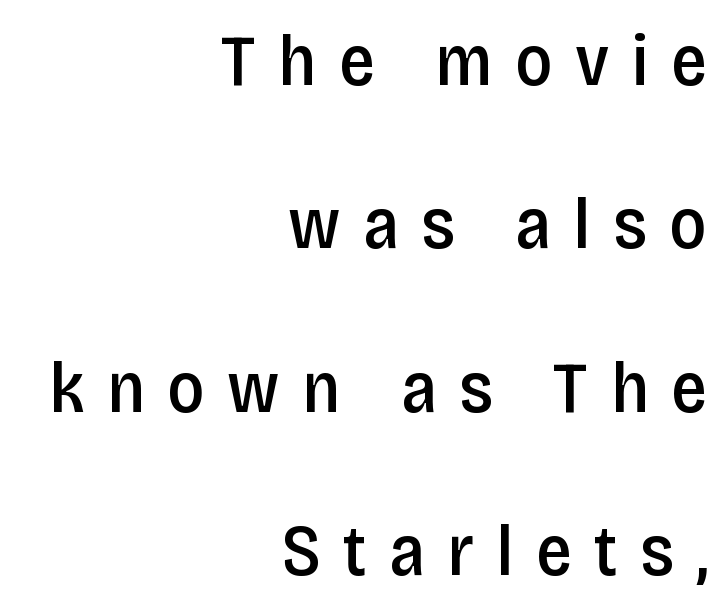
Q: Is the text bold? A: Semi-bold.
Q: Is the text italic (slanted)? A: No, it is upright.
Q: Is the typeface a serif or a sans-serif typeface? A: Sans-serif.
Q: Is the text underlined? A: No.
Q: How is the paragraph aligned? A: Right-aligned.
Q: Is the spacing between letters normal or unusually wide? A: Unusually wide.
Q: Is the spacing between lines tight, normal or loose? A: Loose.
Q: Width (condensed, normal, or wide)? A: Condensed.
Q: Stroke contrast? A: Low.
Q: x-height? A: Large.
Q: Monospaced? A: No.
